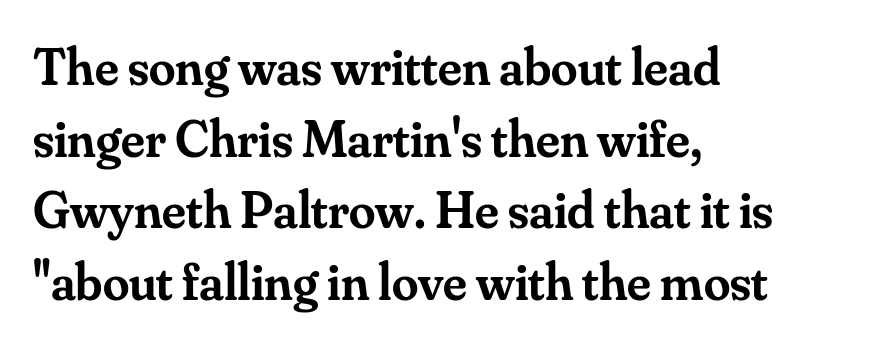
{"serif": "yes", "italic": "no", "bold": "semi", "weight": "semibold", "width": "normal", "stroke_contrast": "medium", "x_height": "small", "monospaced": "no", "underline": "no", "align": "left", "line_spacing": "normal", "line_spacing_ratio": 1.35, "letter_spacing": "normal", "letter_spacing_em": 0.0, "glyph_px": 53}
